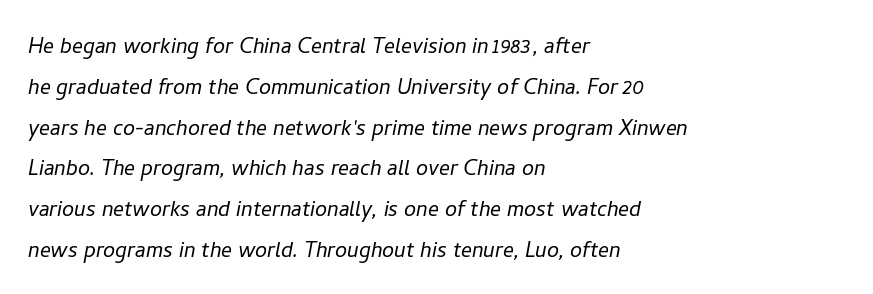
Q: Is the text bold? A: No.
Q: Is the text italic (slanted)? A: Yes, it leans right by about 11 degrees.
Q: Is the text underlined? A: No.
Q: How is the paragraph aligned? A: Left-aligned.
Q: Is the spacing between letters normal or unusually wide? A: Normal.
Q: Is the spacing between lines tight, normal or loose? A: Normal.
